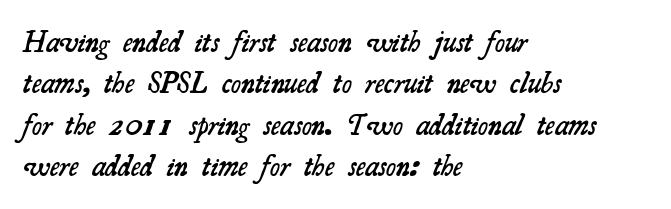
Q: Is the text bold? A: Semi-bold.
Q: Is the typeface a serif or a sans-serif typeface? A: Serif.
Q: Is the text underlined? A: No.
Q: How is the paragraph aligned? A: Left-aligned.
Q: Is the spacing between letters normal or unusually wide? A: Normal.
Q: Is the spacing between lines tight, normal or loose? A: Normal.
Q: Width (condensed, normal, or wide)? A: Normal.
Q: Stroke contrast? A: Medium.
Q: x-height? A: Small.
Q: Monospaced? A: No.
